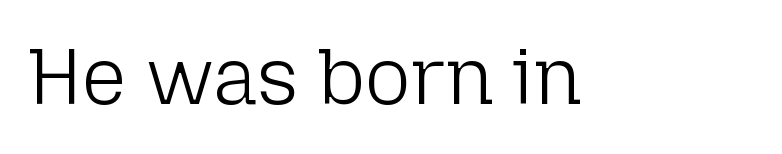
Ascenders rise straight up at ninety degrees. The space directly below the letters is spotless. What kind of face is this? One without serifs — a sans. This reads as an unemphasized weight, regular at the heaviest.
